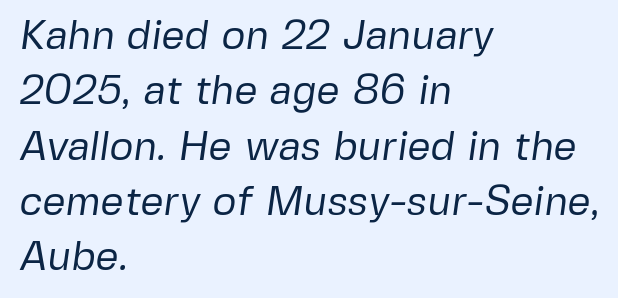
The image shows 41 px regular-weight sans-serif type; set left-aligned, normal line spacing (1.35x), normal letter spacing, not underlined; low stroke contrast and a medium x-height.
